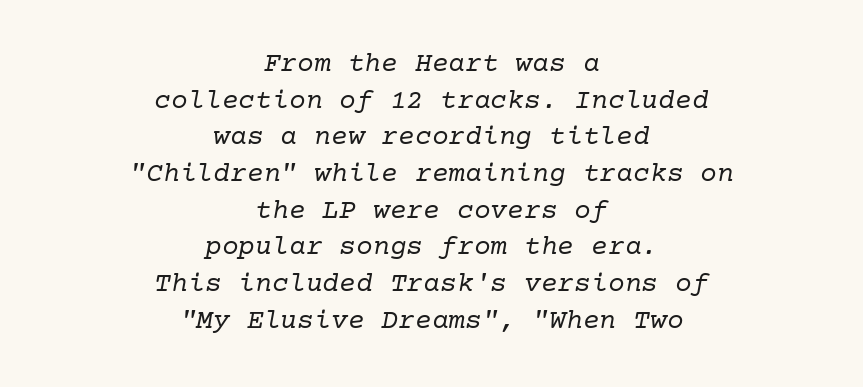
Q: Is the text bold? A: No.
Q: Is the text italic (slanted)? A: Yes, it leans right by about 10 degrees.
Q: Is the typeface a serif or a sans-serif typeface? A: Serif.
Q: Is the text underlined? A: No.
Q: How is the paragraph aligned? A: Centered.
Q: Is the spacing between letters normal or unusually wide? A: Normal.
Q: Is the spacing between lines tight, normal or loose? A: Normal.
Q: Width (condensed, normal, or wide)? A: Normal.
Q: Stroke contrast? A: Low.
Q: x-height? A: Medium.
